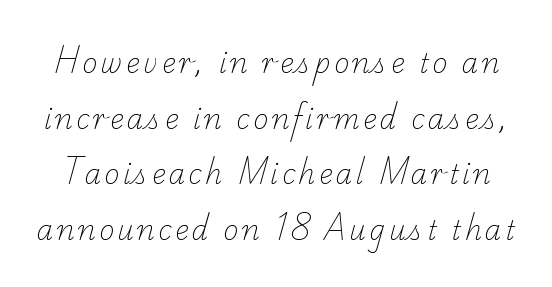
{"bold": "no", "underline": "no", "line_spacing": "loose", "line_spacing_ratio": 2.14, "glyph_px": 26}
